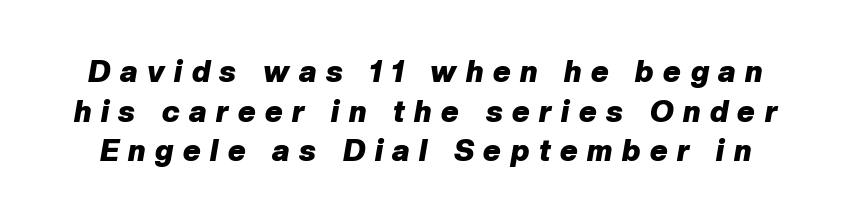
{"italic": "yes", "lean": "right", "slant_degrees": 10, "bold": "yes", "weight": "heavy", "width": "normal", "stroke_contrast": "low", "x_height": "medium", "monospaced": "no", "underline": "no", "line_spacing": "normal", "line_spacing_ratio": 1.32, "letter_spacing": "wide", "letter_spacing_em": 0.32, "glyph_px": 30}
